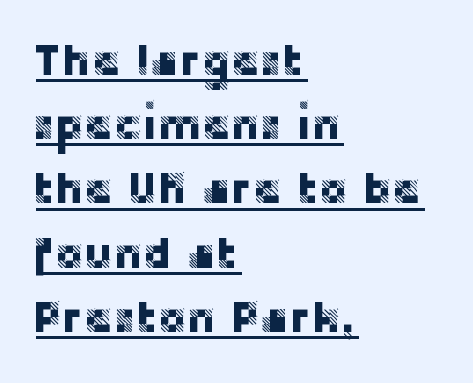
Q: Is the text italic (slanted)? A: No, it is upright.
Q: Is the typeface a serif or a sans-serif typeface? A: Sans-serif.
Q: Is the text underlined? A: Yes.
Q: How is the paragraph aligned? A: Left-aligned.
Q: Is the spacing between letters normal or unusually wide? A: Normal.
Q: Is the spacing between lines tight, normal or loose? A: Normal.
Q: Width (condensed, normal, or wide)? A: Normal.
Q: Stroke contrast? A: Low.
Q: x-height? A: Large.
Q: Monospaced? A: No.
